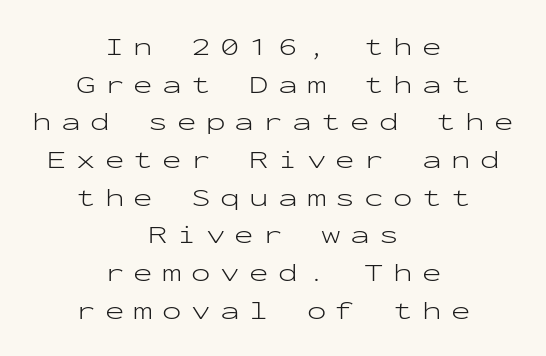
Q: Is the text bold? A: No.
Q: Is the text italic (slanted)? A: No, it is upright.
Q: Is the text underlined? A: No.
Q: How is the paragraph aligned? A: Centered.
Q: Is the spacing between letters normal or unusually wide? A: Unusually wide.
Q: Is the spacing between lines tight, normal or loose? A: Normal.
